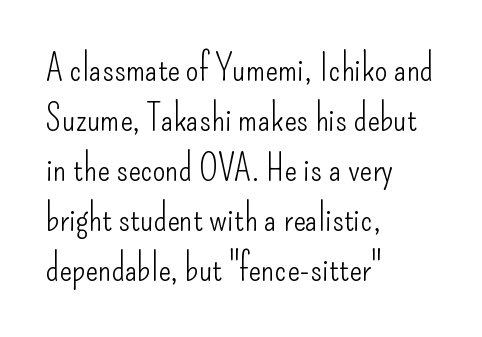
{"serif": "no", "italic": "no", "bold": "no", "weight": "light", "width": "condensed", "stroke_contrast": "low", "x_height": "small", "monospaced": "no", "underline": "no", "align": "left", "line_spacing": "normal", "line_spacing_ratio": 1.35, "letter_spacing": "normal", "letter_spacing_em": 0.0, "glyph_px": 37}
